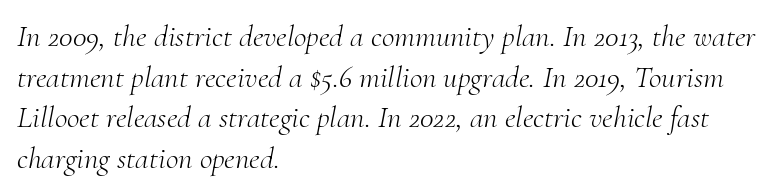
The image shows 31 px light serif type, italic (leaning right); set left-aligned, normal line spacing (1.31x), normal letter spacing, not underlined; medium stroke contrast and a small x-height.
